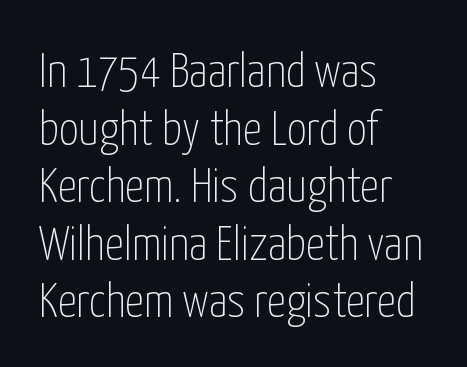
{"serif": "no", "italic": "no", "bold": "no", "weight": "thin", "width": "condensed", "stroke_contrast": "low", "x_height": "medium", "monospaced": "no", "underline": "no", "align": "left", "line_spacing_ratio": 1.2, "letter_spacing": "normal", "letter_spacing_em": 0.0, "glyph_px": 48}
